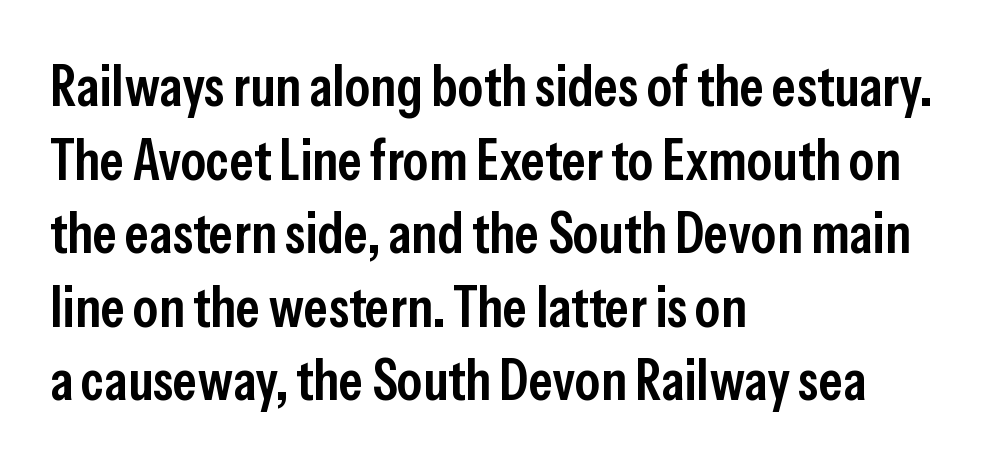
Q: Is the text bold? A: Semi-bold.
Q: Is the text italic (slanted)? A: No, it is upright.
Q: Is the typeface a serif or a sans-serif typeface? A: Sans-serif.
Q: Is the text underlined? A: No.
Q: How is the paragraph aligned? A: Left-aligned.
Q: Is the spacing between letters normal or unusually wide? A: Normal.
Q: Is the spacing between lines tight, normal or loose? A: Normal.
Q: Width (condensed, normal, or wide)? A: Condensed.
Q: Stroke contrast? A: Low.
Q: x-height? A: Medium.
Q: Monospaced? A: No.
